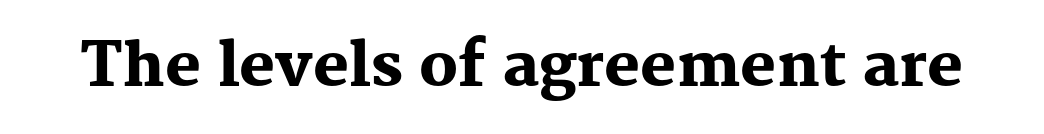
Q: Is the text bold? A: Yes.
Q: Is the text italic (slanted)? A: No, it is upright.
Q: Is the typeface a serif or a sans-serif typeface? A: Serif.
Q: Is the text underlined? A: No.
Q: Is the spacing between letters normal or unusually wide? A: Normal.
Q: Width (condensed, normal, or wide)? A: Normal.
Q: Stroke contrast? A: Medium.
Q: x-height? A: Medium.
Q: Monospaced? A: No.
